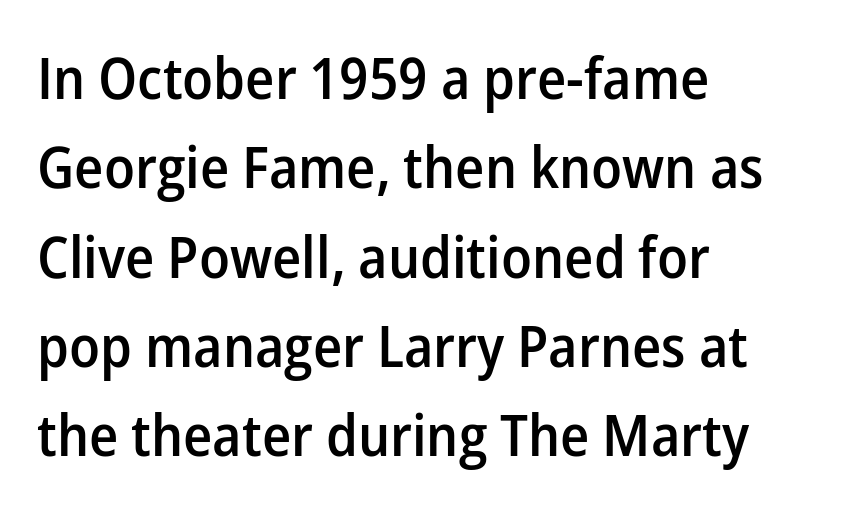
The image shows 58 px semibold sans-serif type, upright; set left-aligned, normal line spacing (1.54x), normal letter spacing, not underlined; low stroke contrast and a medium x-height.
